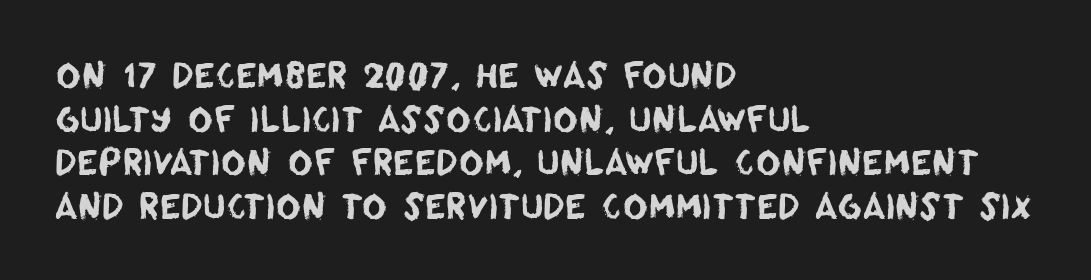
{"serif": "no", "width": "normal", "stroke_contrast": "low", "x_height": "large", "monospaced": "no", "underline": "no", "align": "left", "line_spacing": "normal", "line_spacing_ratio": 1.28, "letter_spacing": "normal", "letter_spacing_em": 0.0, "glyph_px": 34}
